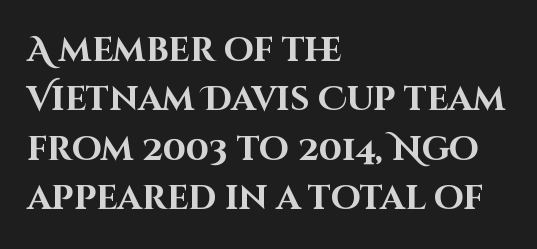
{"serif": "no", "italic": "no", "bold": "yes", "weight": "bold", "width": "normal", "stroke_contrast": "high", "x_height": "large", "monospaced": "no", "underline": "no", "align": "left", "line_spacing": "normal", "line_spacing_ratio": 1.45, "letter_spacing": "normal", "letter_spacing_em": 0.0, "glyph_px": 34}
